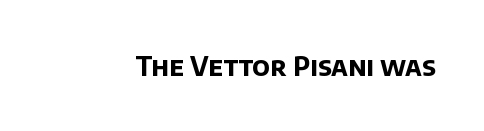
The image shows 26 px bold type; set normal letter spacing, not underlined.
